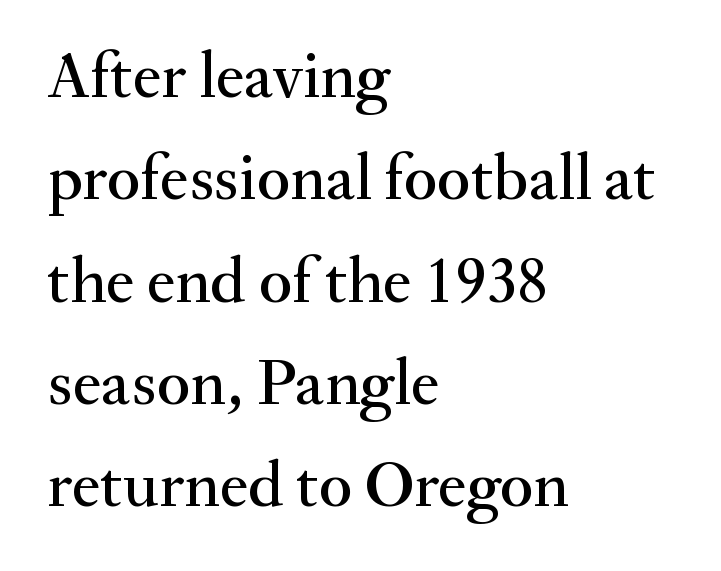
Q: Is the text italic (slanted)? A: No, it is upright.
Q: Is the typeface a serif or a sans-serif typeface? A: Serif.
Q: Is the text underlined? A: No.
Q: How is the paragraph aligned? A: Left-aligned.
Q: Is the spacing between letters normal or unusually wide? A: Normal.
Q: Is the spacing between lines tight, normal or loose? A: Normal.
Q: Width (condensed, normal, or wide)? A: Normal.
Q: Stroke contrast? A: Medium.
Q: x-height? A: Small.
Q: Monospaced? A: No.
